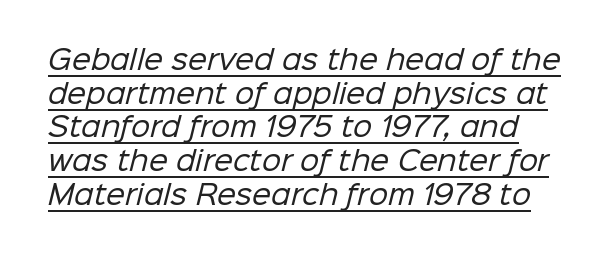
The image shows 27 px text type; set normal line spacing (1.25x), normal letter spacing, underlined.
